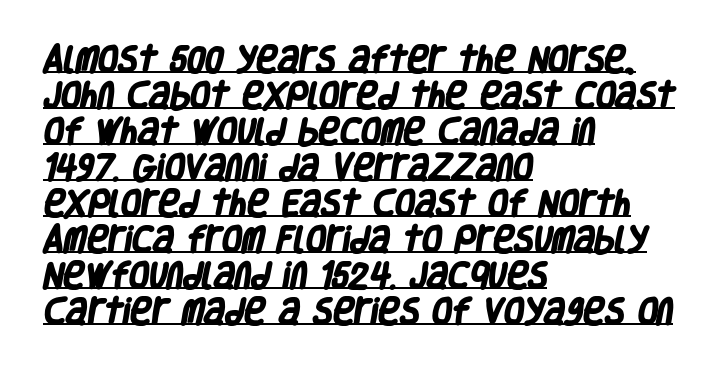
Beneath each row of characters lies a ruled line. The rendering uses natural spacing where letterforms have individual widths. Typographically, this falls in the sans-serif category. The type is set solid horizontally, with unmodified tracking. Typeset ragged right — the left edge is the straight one. A dark, heavy texture on the line: the type is bold.
